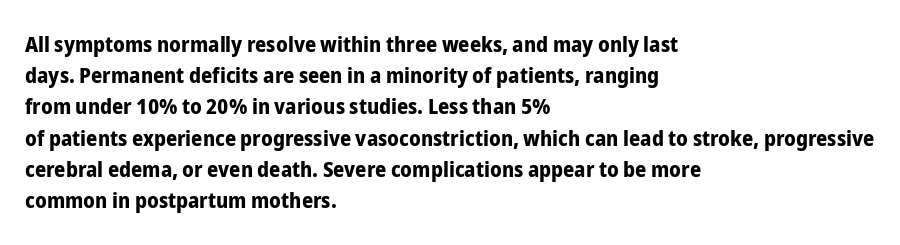
In CSS terms this would be text-align: left. Baseline-to-baseline distance is the conventional proportion of letter height. Notice how the stems are strictly vertical — no italics here. The space beneath each line is pristine and unruled. Spacing between characters is what you'd get straight out of the box. The passage shown is emphatically bold.
